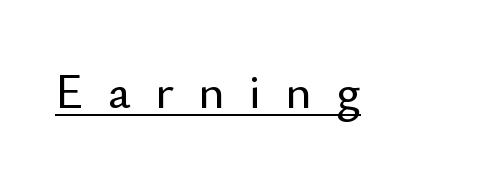
Q: Is the text italic (slanted)? A: No, it is upright.
Q: Is the typeface a serif or a sans-serif typeface? A: Sans-serif.
Q: Is the text underlined? A: Yes.
Q: Is the spacing between letters normal or unusually wide? A: Unusually wide.
Q: Width (condensed, normal, or wide)? A: Normal.
Q: Stroke contrast? A: Low.
Q: x-height? A: Small.
Q: Monospaced? A: No.
